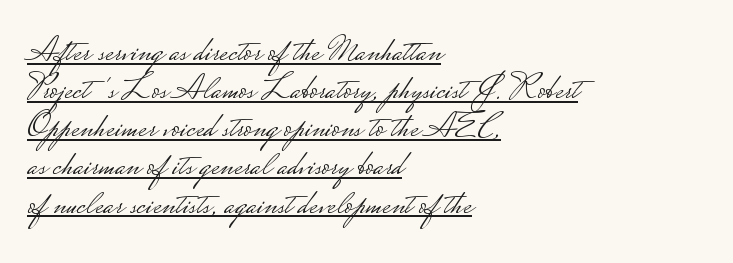
The image shows 36 px light, wide sans-serif type; set left-aligned, tight line spacing (1.06x), normal letter spacing, underlined; low stroke contrast.
